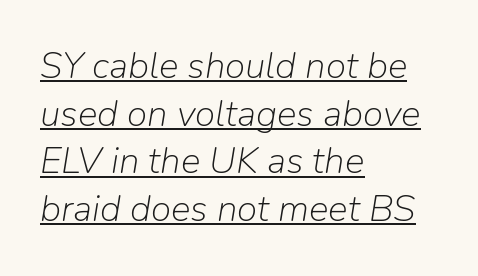
The image shows 37 px light type, italic (leaning right); set left-aligned, normal line spacing (1.29x), normal letter spacing, underlined; low stroke contrast and a medium x-height.
